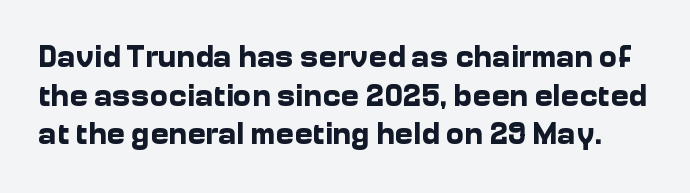
The image shows 31 px bold sans-serif type, upright; set normal line spacing (1.25x), normal letter spacing, not underlined; low stroke contrast and a medium x-height.
